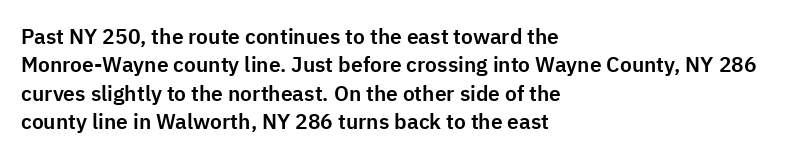
Posture: upright roman. The foot of each line stays bare and open. The passage shown stacks its lines at a standard gap. Alignment: flush left. The horizontal fit of the characters is conventional and even.
